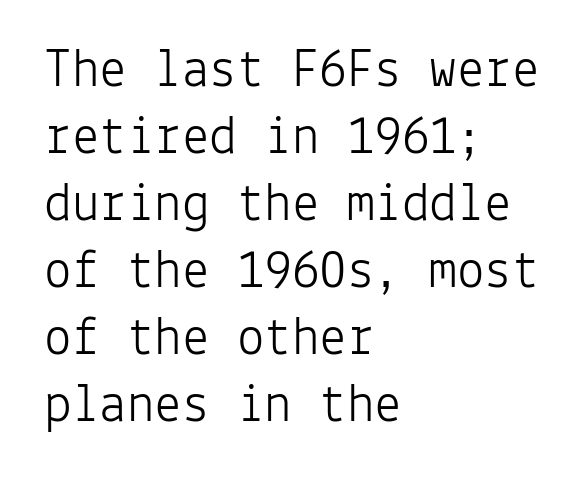
{"serif": "no", "italic": "no", "bold": "no", "weight": "light", "width": "normal", "stroke_contrast": "low", "x_height": "medium", "monospaced": "yes", "underline": "no", "align": "left", "line_spacing_ratio": 1.22, "letter_spacing": "normal", "letter_spacing_em": 0.0, "glyph_px": 55}
